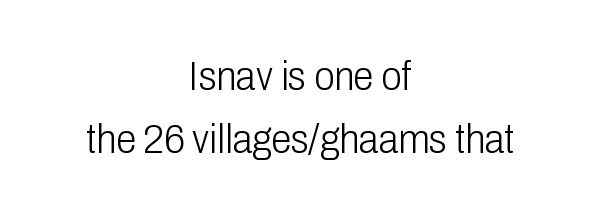
Q: Is the text bold? A: No.
Q: Is the text italic (slanted)? A: No, it is upright.
Q: Is the typeface a serif or a sans-serif typeface? A: Sans-serif.
Q: Is the text underlined? A: No.
Q: How is the paragraph aligned? A: Centered.
Q: Is the spacing between letters normal or unusually wide? A: Normal.
Q: Is the spacing between lines tight, normal or loose? A: Normal.
Q: Width (condensed, normal, or wide)? A: Condensed.
Q: Stroke contrast? A: Low.
Q: x-height? A: Medium.
Q: Monospaced? A: No.
